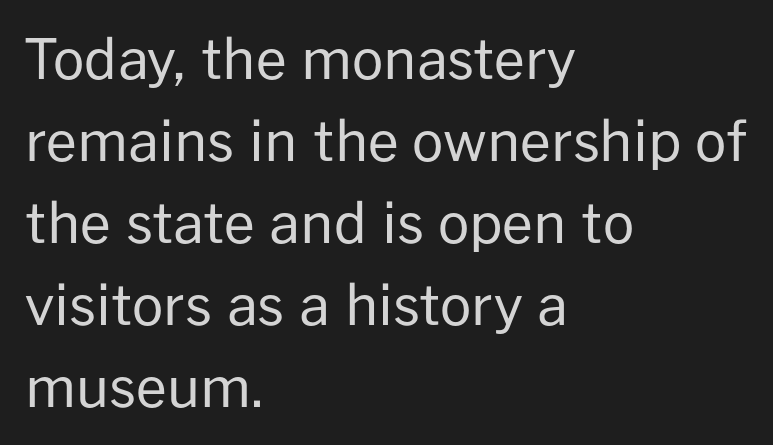
The image shows 55 px regular-weight sans-serif type, upright; set left-aligned, normal line spacing (1.49x), normal letter spacing, not underlined; low stroke contrast and a medium x-height.
